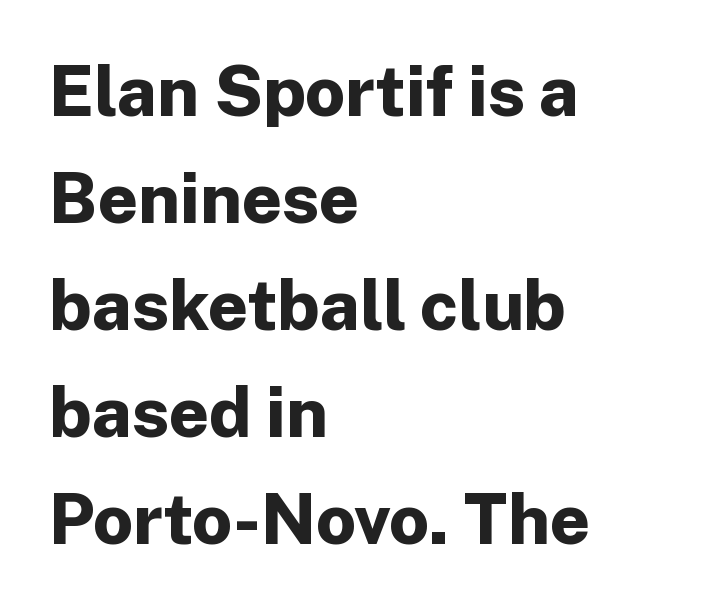
Q: Is the text bold? A: Yes.
Q: Is the text italic (slanted)? A: No, it is upright.
Q: Is the typeface a serif or a sans-serif typeface? A: Sans-serif.
Q: Is the text underlined? A: No.
Q: How is the paragraph aligned? A: Left-aligned.
Q: Is the spacing between letters normal or unusually wide? A: Normal.
Q: Is the spacing between lines tight, normal or loose? A: Normal.
Q: Width (condensed, normal, or wide)? A: Normal.
Q: Stroke contrast? A: Low.
Q: x-height? A: Medium.
Q: Monospaced? A: No.
